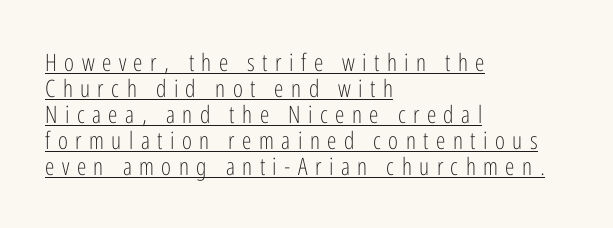
Designer's note — italics off, roman on. No letter is thick-stroked: the sample isn't bold. The rag falls on the right side of this text block. Underlining? Definitely there. Regarding leading, the lines here are crowded together.
